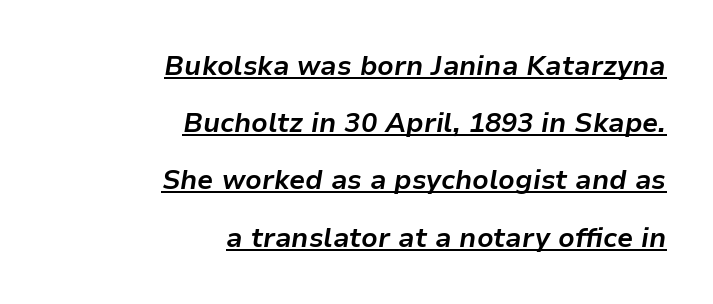
Compared with typical body copy, the letter spacing here is the same. The glyphs look as if they've been sheared to an angle. Typographic density is high because the face is bold. Which margin do the lines hug? The right one — the left edge is uneven.
